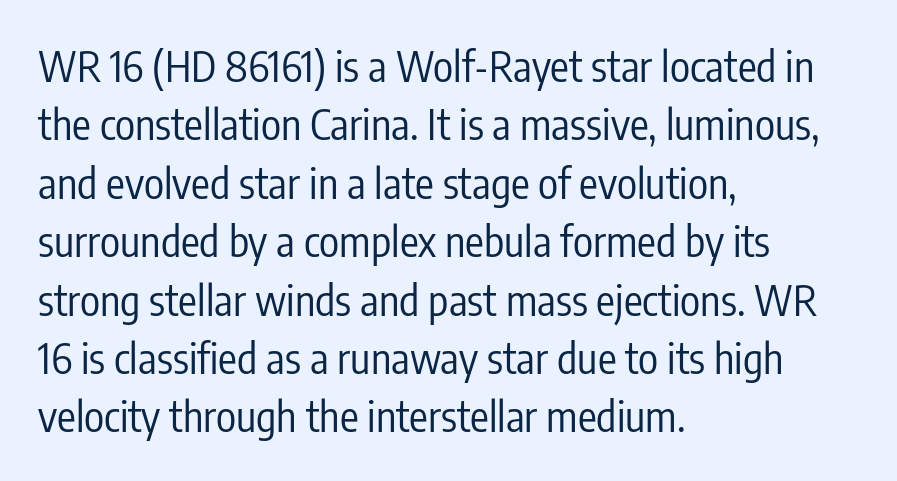
{"serif": "no", "italic": "no", "bold": "no", "weight": "regular", "width": "condensed", "stroke_contrast": "low", "x_height": "medium", "monospaced": "no", "underline": "no", "align": "left", "line_spacing": "normal", "line_spacing_ratio": 1.39, "letter_spacing": "normal", "letter_spacing_em": 0.0, "glyph_px": 42}
